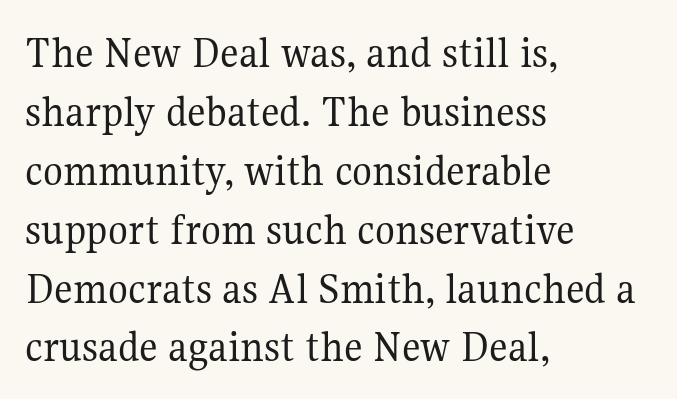
{"serif": "yes", "italic": "no", "bold": "no", "weight": "regular", "width": "normal", "stroke_contrast": "medium", "x_height": "medium", "monospaced": "no", "underline": "no", "align": "left", "line_spacing": "normal", "line_spacing_ratio": 1.28, "letter_spacing": "normal", "letter_spacing_em": 0.0, "glyph_px": 46}
